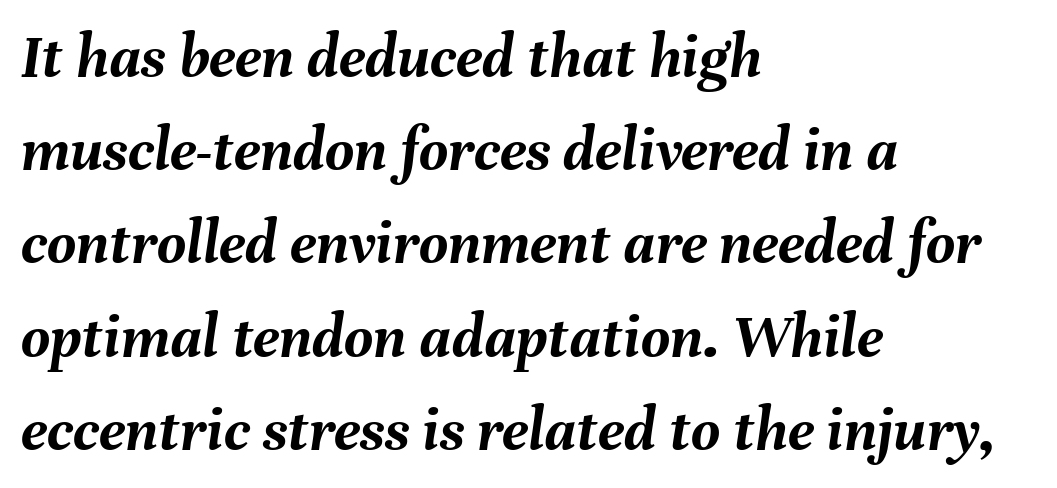
A bare baseline throughout the passage. Short note: letters normally spaced. Short and long lines alike share a common starting point at left. The typography opts for an oblique posture over an upright one. The letters advance in unequal steps, a hallmark of proportional type. The passage shown stacks its lines at a standard gap.
